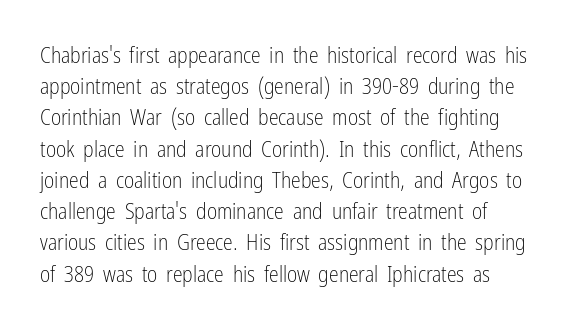
Q: Is the text bold? A: No.
Q: Is the text italic (slanted)? A: No, it is upright.
Q: Is the text underlined? A: No.
Q: Is the spacing between letters normal or unusually wide? A: Normal.
Q: Is the spacing between lines tight, normal or loose? A: Normal.
